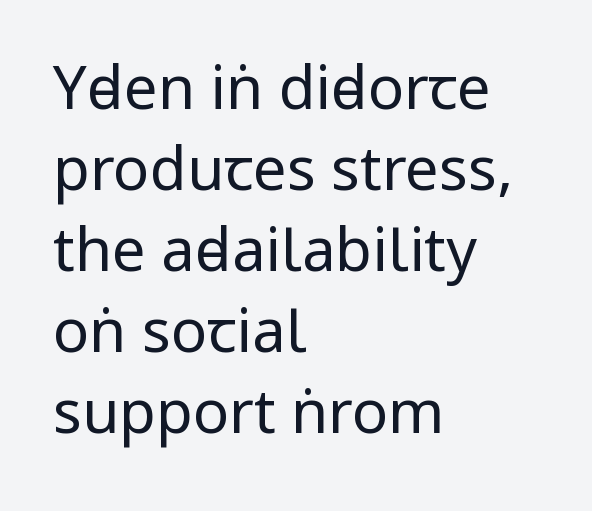
Font category for this specimen: sans-serif. Compared with typical body copy, the letter spacing here is the same. The rendering uses natural spacing where letterforms have individual widths. In terms of posture, this sample is upright. The strip under each line holds only bare page.
